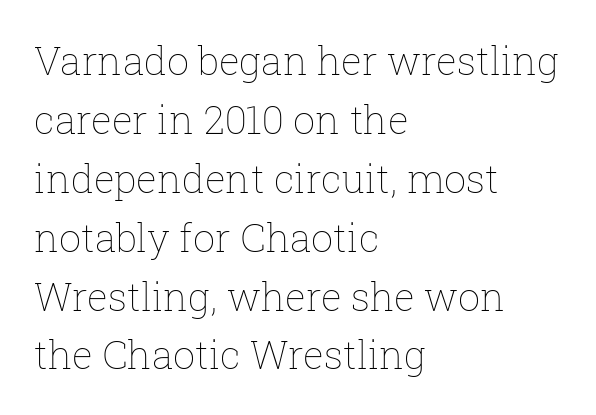
The area under the type is left untouched. The font sits on the lighter half of the weight spectrum, regular included. Caption: standard tracking, unaltered. The face used here is proportionally spaced, like ordinary book or web type. Every character sits straight up, as roman type does. Which margin do the lines hug? The left one — the right edge is uneven.
